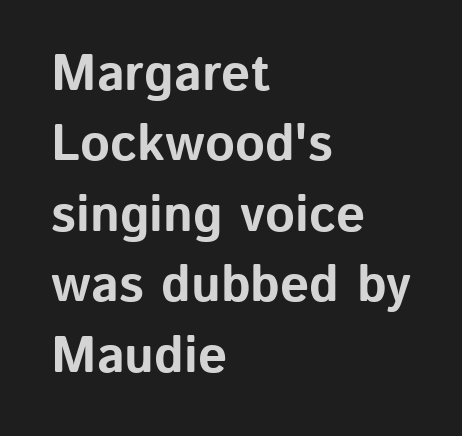
Q: Is the text bold? A: Yes.
Q: Is the text italic (slanted)? A: No, it is upright.
Q: Is the typeface a serif or a sans-serif typeface? A: Sans-serif.
Q: Is the text underlined? A: No.
Q: How is the paragraph aligned? A: Left-aligned.
Q: Is the spacing between letters normal or unusually wide? A: Normal.
Q: Is the spacing between lines tight, normal or loose? A: Normal.
Q: Width (condensed, normal, or wide)? A: Normal.
Q: Stroke contrast? A: Low.
Q: x-height? A: Medium.
Q: Monospaced? A: No.
